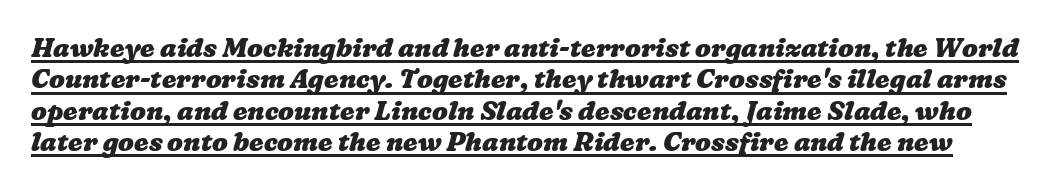
Typographic density is high because the face is bold. The rendering keeps characters at their native spacing. The lettering is marked with a stroke running underneath it.
